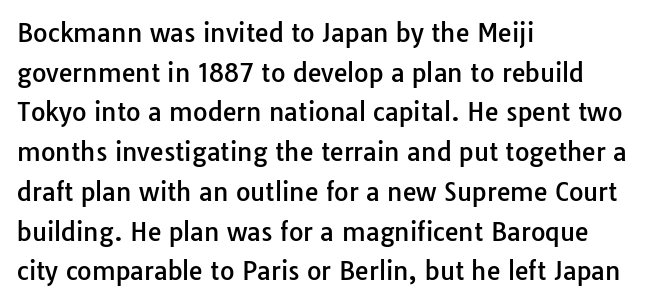
{"italic": "no", "underline": "no", "align": "left", "line_spacing": "normal", "line_spacing_ratio": 1.59, "letter_spacing": "normal", "letter_spacing_em": 0.0, "glyph_px": 25}
